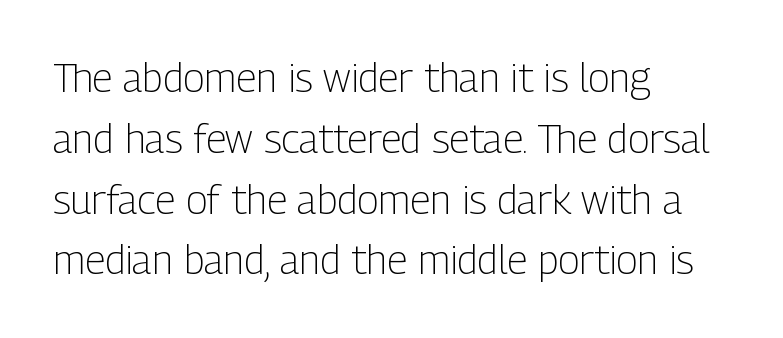
In CSS terms this would be text-align: left. The font family rendered here belongs to the sans-serif group. A typesetter would call this proportional, since set widths differ per character. Words appear dense and cohesive because spacing is normal.
